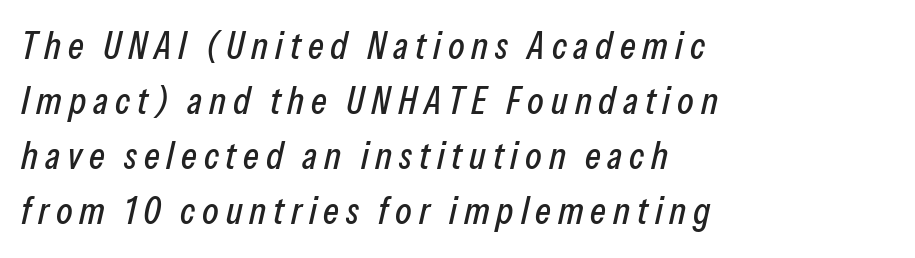
The image shows 38 px condensed type, italic (leaning right); set left-aligned, normal line spacing (1.45x), not underlined; low stroke contrast and a medium x-height.
